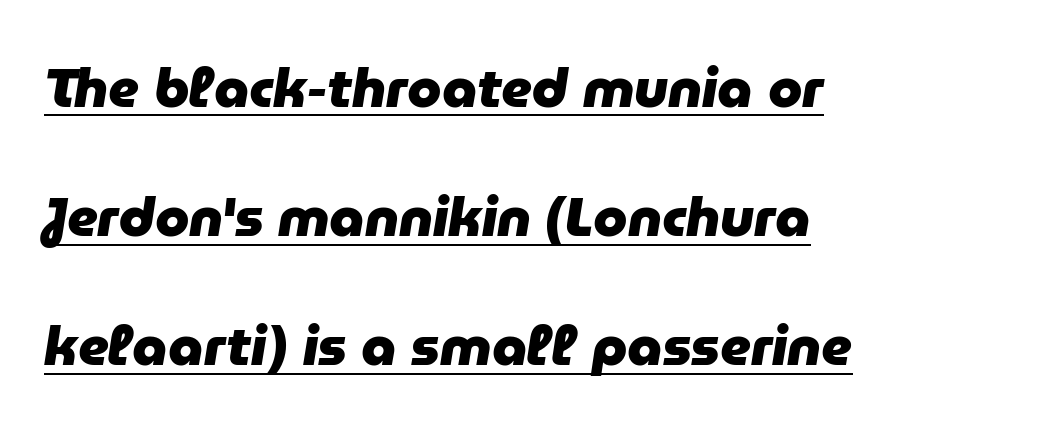
The image shows 55 px heavy type, italic (leaning right); set left-aligned, loose line spacing (2.35x), normal letter spacing, underlined; low stroke contrast and a medium x-height.
